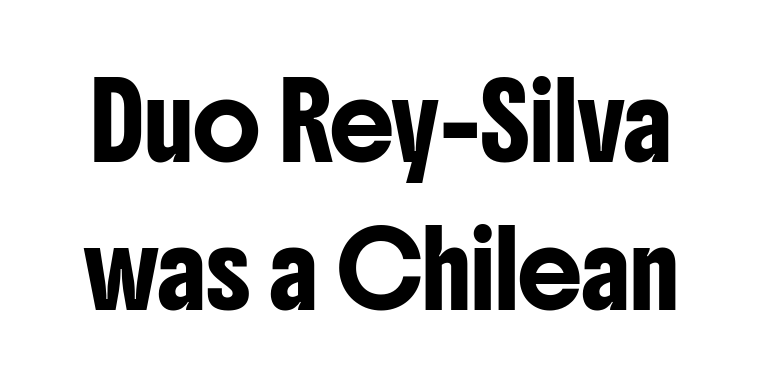
The image shows 72 px condensed sans-serif type, upright; set loose line spacing (2.06x), normal letter spacing, not underlined; low stroke contrast and a medium x-height.
